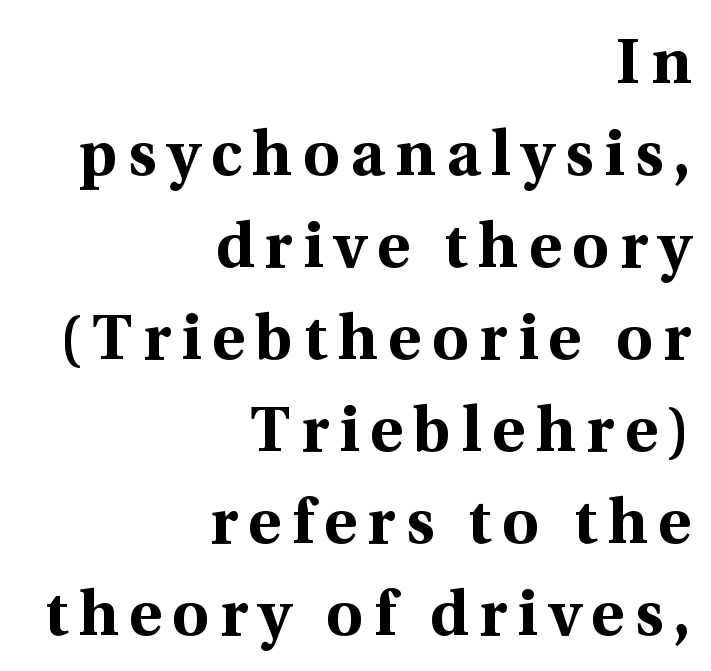
The image shows 63 px bold serif type, upright; set right-aligned, normal line spacing (1.46x), not underlined; a medium x-height.
